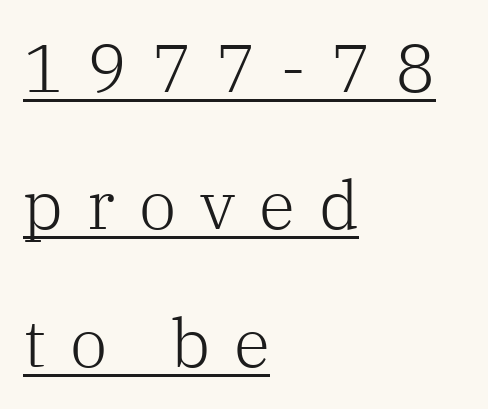
{"serif": "yes", "italic": "no", "bold": "no", "weight": "light", "width": "normal", "stroke_contrast": "low", "x_height": "medium", "monospaced": "no", "underline": "yes", "align": "left", "line_spacing": "loose", "line_spacing_ratio": 2.05, "letter_spacing": "wide", "letter_spacing_em": 0.36, "glyph_px": 67}
